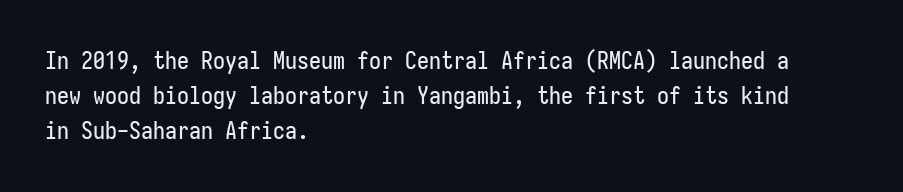
Style check: upright. The designer left line spacing at the default. Casual observation: everything's shoved over to the left. Tracking here is standard; glyphs follow each other at the usual distance. The foot of each line stays bare and open.
